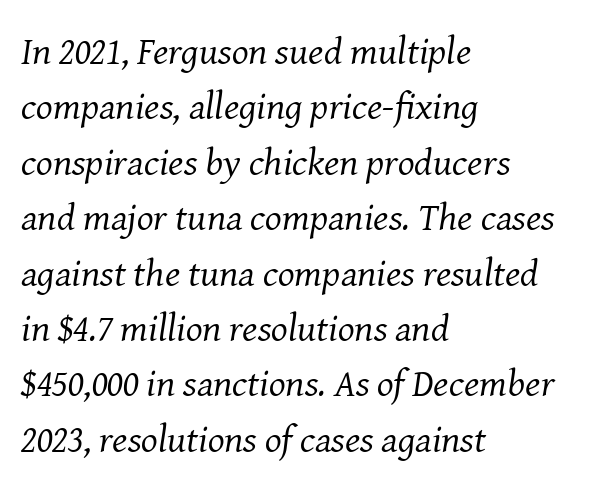
{"serif": "yes", "italic": "yes", "lean": "right", "slant_degrees": 8, "bold": "no", "weight": "regular", "width": "normal", "stroke_contrast": "medium", "x_height": "medium", "monospaced": "no", "underline": "no", "align": "left", "line_spacing": "normal", "line_spacing_ratio": 1.42, "letter_spacing": "normal", "letter_spacing_em": 0.0, "glyph_px": 39}
